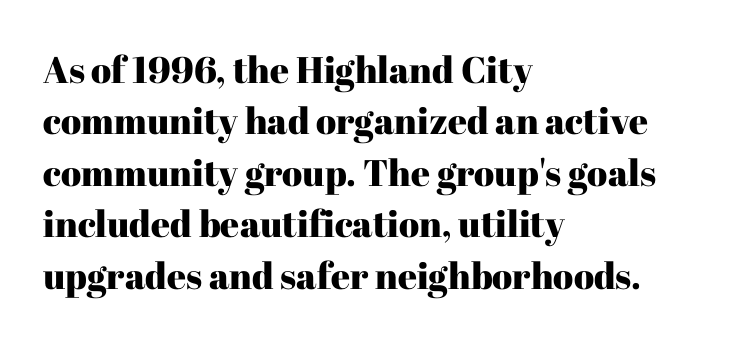
The image shows 37 px serif type, upright; set left-aligned, normal line spacing (1.39x), normal letter spacing, not underlined; high stroke contrast and a medium x-height.
